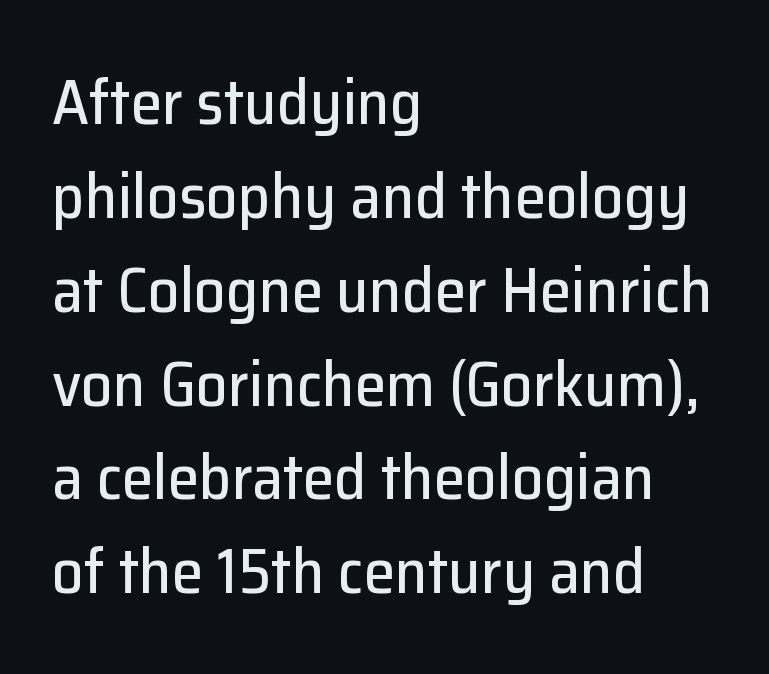
Q: Is the text italic (slanted)? A: No, it is upright.
Q: Is the typeface a serif or a sans-serif typeface? A: Sans-serif.
Q: Is the text underlined? A: No.
Q: How is the paragraph aligned? A: Left-aligned.
Q: Is the spacing between letters normal or unusually wide? A: Normal.
Q: Is the spacing between lines tight, normal or loose? A: Normal.
Q: Width (condensed, normal, or wide)? A: Normal.
Q: Stroke contrast? A: Low.
Q: x-height? A: Medium.
Q: Monospaced? A: No.
